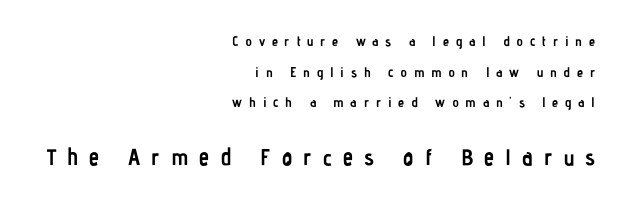
A student would call this right alignment; a typographer would say flush right, rag left. The passage shown stacks its lines with a broad gap. Display-style spreading of the glyphs; the letterfit is very open. Character size in the trailing block exceeds that of the leading block. Compared with an ordinary text face, these strokes are far heavier — a full bold. It's the straight-up-and-down kind of type.
